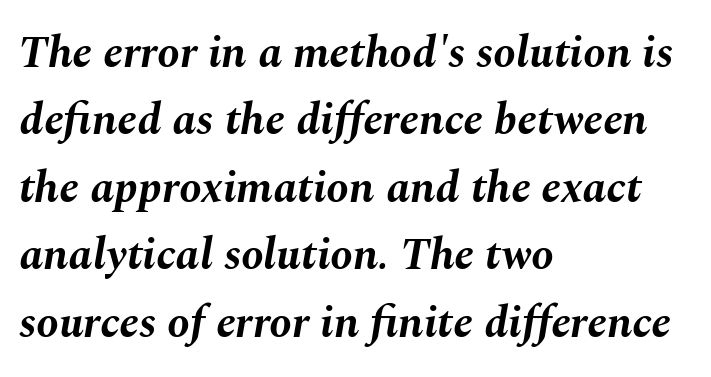
The image shows 45 px bold type, italic (leaning right); set left-aligned, normal line spacing (1.5x), normal letter spacing, not underlined; medium stroke contrast and a medium x-height.
